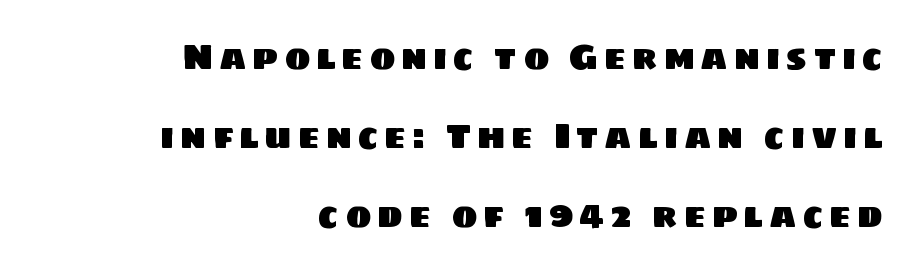
The characters display no serif detailing; their extremities are plain. Quick note: interline space is abundant. Varying glyph widths throughout — classic text-font behaviour. Just letters on the line, the space beneath them empty. Is the block centered? No — it sits flush against the right margin.
